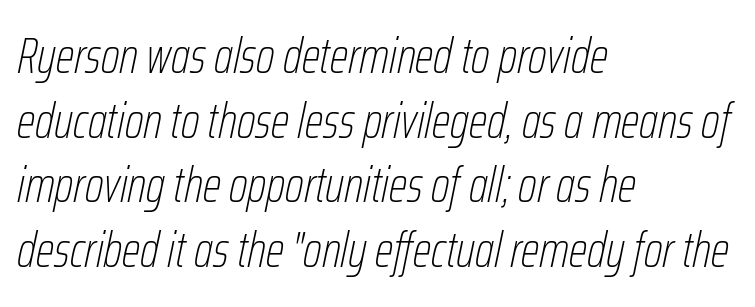
Leading matches the norm, producing a regular column. Nobody drew a line under any word here. Compared with typical body copy, the letter spacing here is the same. The paragraph shown leans on its left margin. Would a proofreader flag this as italicized? Yes. Is this a fixed-width face? No — the glyphs have proportional, varying widths.
